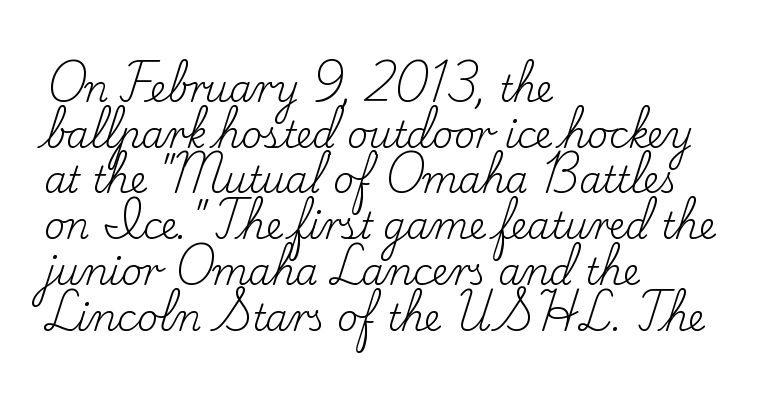
The image shows 36 px regular-weight serif type; set left-aligned, normal line spacing (1.27x), normal letter spacing, not underlined; low stroke contrast and a small x-height.
